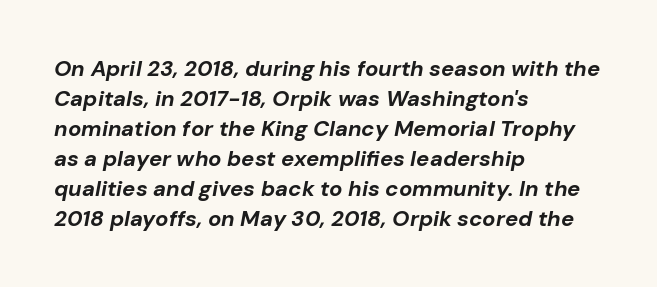
The image shows 22 px bold type, italic (leaning right); set left-aligned, normal line spacing (1.36x), normal letter spacing, not underlined.
